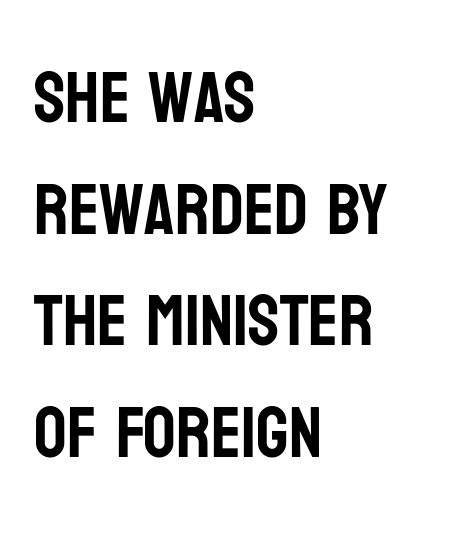
{"serif": "no", "italic": "no", "width": "condensed", "stroke_contrast": "low", "x_height": "large", "monospaced": "no", "underline": "no", "align": "left", "line_spacing": "normal", "line_spacing_ratio": 1.55, "letter_spacing": "normal", "letter_spacing_em": 0.0, "glyph_px": 72}
